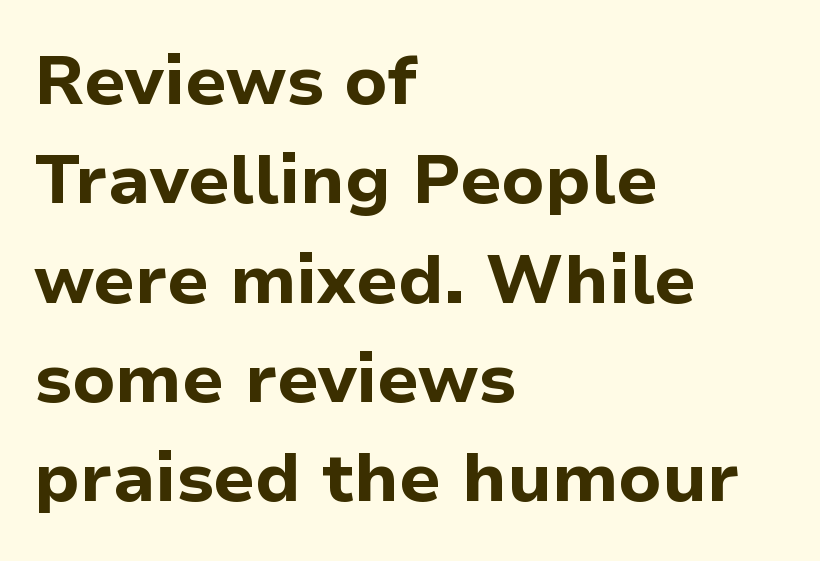
Q: Is the text bold? A: Yes.
Q: Is the text italic (slanted)? A: No, it is upright.
Q: Is the typeface a serif or a sans-serif typeface? A: Sans-serif.
Q: Is the text underlined? A: No.
Q: How is the paragraph aligned? A: Left-aligned.
Q: Is the spacing between letters normal or unusually wide? A: Normal.
Q: Is the spacing between lines tight, normal or loose? A: Normal.
Q: Width (condensed, normal, or wide)? A: Normal.
Q: Stroke contrast? A: Low.
Q: x-height? A: Medium.
Q: Monospaced? A: No.
